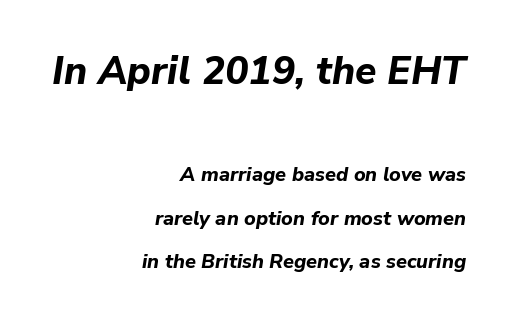
The image shows 39 px bold type, italic (leaning right); set right-aligned, loose line spacing (2.18x), normal letter spacing, not underlined; the first (top) block is 1.95x larger; low stroke contrast and a medium x-height.
